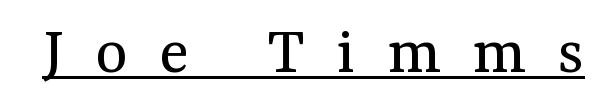
The image shows 69 px regular-weight serif type, upright; set unusually wide letter spacing (+0.46 em), underlined; medium stroke contrast and a medium x-height.
